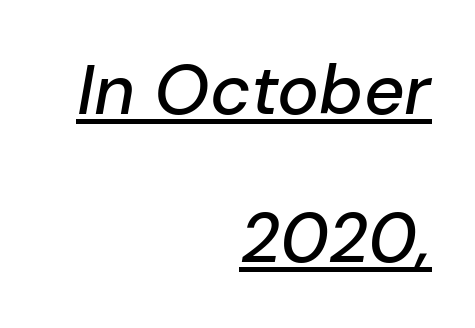
The face used here is proportionally spaced, like ordinary book or web type. If you measured baseline to baseline, you'd find a long distance. Short note: letters normally spaced. Glance below the letters and you will spot a drawn line. Posture: slanted. The paragraph has a hard right edge and a soft left edge.
